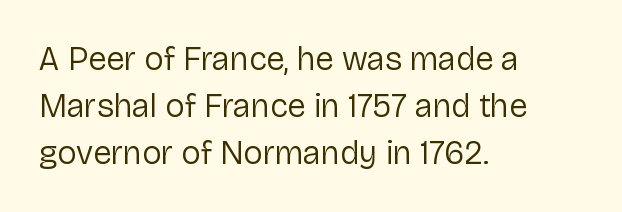
{"serif": "no", "italic": "no", "bold": "no", "weight": "regular", "width": "normal", "stroke_contrast": "low", "x_height": "medium", "monospaced": "no", "underline": "no", "align": "left", "line_spacing": "normal", "line_spacing_ratio": 1.42, "letter_spacing": "normal", "letter_spacing_em": 0.0, "glyph_px": 33}
